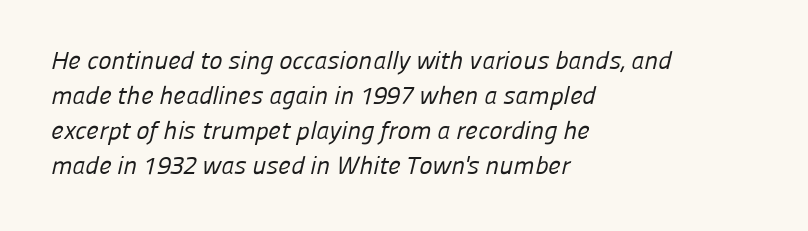
{"bold": "no", "underline": "no", "align": "left", "line_spacing": "normal", "line_spacing_ratio": 1.4, "letter_spacing": "normal", "letter_spacing_em": 0.0, "glyph_px": 25}
